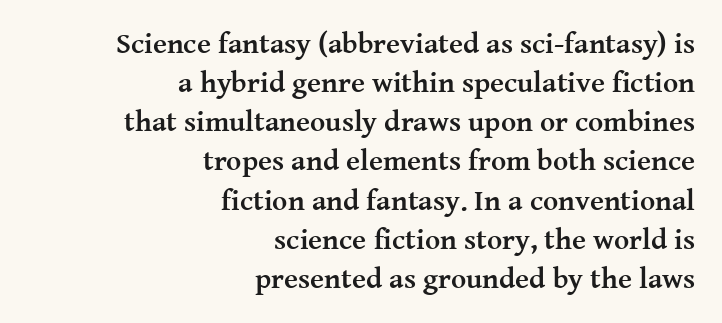
The image shows 29 px semibold serif type, upright; set right-aligned, normal line spacing (1.35x), normal letter spacing, not underlined; medium stroke contrast and a medium x-height.
